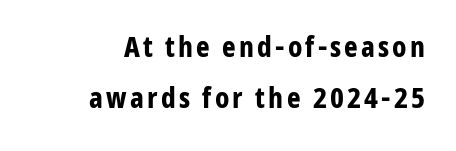
Q: Is the text bold? A: Yes.
Q: Is the text italic (slanted)? A: No, it is upright.
Q: Is the typeface a serif or a sans-serif typeface? A: Sans-serif.
Q: Is the text underlined? A: No.
Q: Width (condensed, normal, or wide)? A: Condensed.
Q: Stroke contrast? A: Low.
Q: x-height? A: Medium.
Q: Monospaced? A: No.
